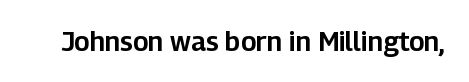
This rendering leaves character spacing at its baseline value. Has an underline been added? It has not. No italicization has been applied; the sample stays upright.
